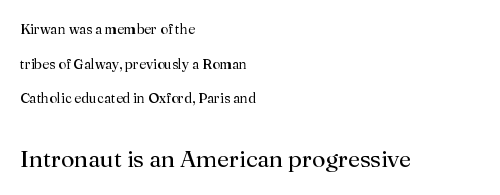
{"italic": "no", "bold": "no", "underline": "no", "align": "left", "line_spacing": "loose", "line_spacing_ratio": 2.48, "letter_spacing": "normal", "letter_spacing_em": 0.0, "larger_block": "second", "size_ratio": 1.71, "glyph_px": 24}
